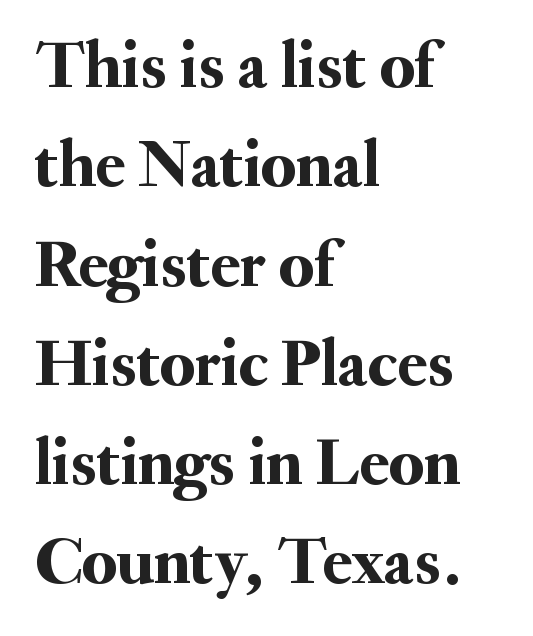
The image shows 68 px serif type, upright; set left-aligned, normal line spacing (1.46x), normal letter spacing, not underlined; medium stroke contrast and a small x-height.
